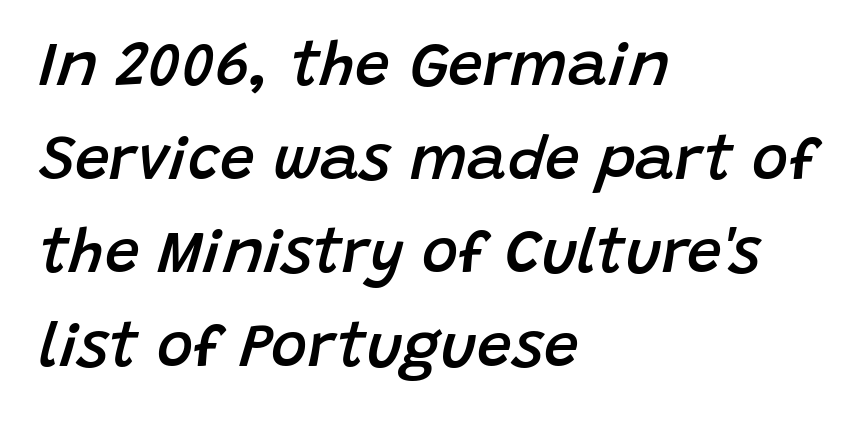
{"italic": "yes", "lean": "right", "slant_degrees": 15, "bold": "semi", "weight": "semibold", "width": "normal", "stroke_contrast": "low", "x_height": "large", "monospaced": "no", "underline": "no", "align": "left", "line_spacing": "normal", "line_spacing_ratio": 1.51, "letter_spacing": "normal", "letter_spacing_em": 0.0, "glyph_px": 62}
